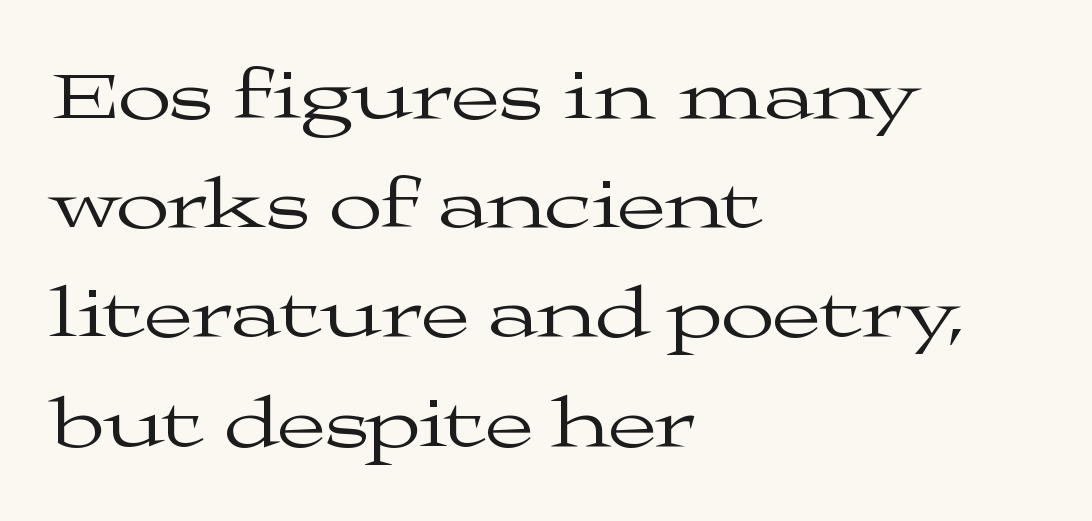
{"serif": "yes", "italic": "no", "bold": "no", "weight": "regular", "width": "wide", "stroke_contrast": "medium", "x_height": "medium", "monospaced": "no", "underline": "no", "align": "left", "line_spacing": "normal", "line_spacing_ratio": 1.56, "letter_spacing": "normal", "letter_spacing_em": 0.0, "glyph_px": 70}
